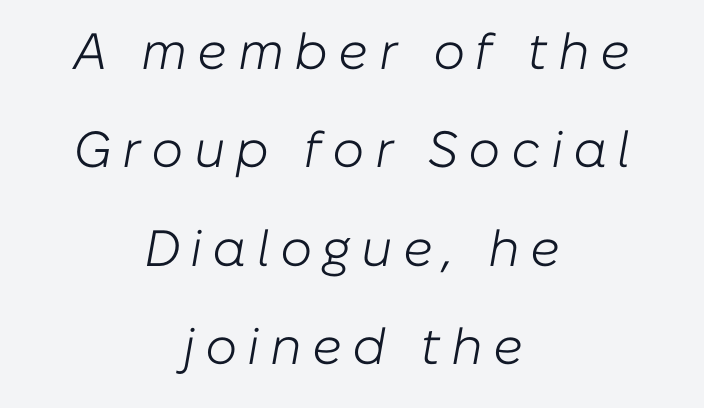
{"italic": "yes", "lean": "right", "slant_degrees": 10, "bold": "no", "weight": "light", "width": "normal", "stroke_contrast": "low", "x_height": "medium", "monospaced": "no", "underline": "no", "align": "center", "line_spacing": "loose", "line_spacing_ratio": 1.93, "letter_spacing": "wide", "letter_spacing_em": 0.2, "glyph_px": 51}
